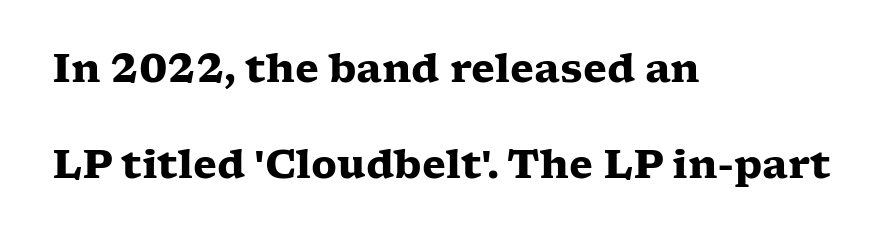
The image shows 39 px heavy, wide serif type, upright; set left-aligned, loose line spacing (2.47x), normal letter spacing, not underlined; low stroke contrast and a medium x-height.
